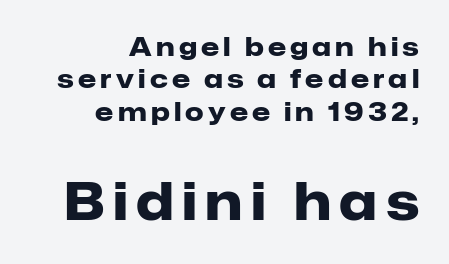
{"serif": "no", "italic": "no", "bold": "yes", "weight": "heavy", "width": "normal", "stroke_contrast": "low", "x_height": "medium", "monospaced": "no", "underline": "no", "align": "right", "line_spacing": "normal", "line_spacing_ratio": 1.25, "larger_block": "second", "size_ratio": 2.0, "glyph_px": 52}
